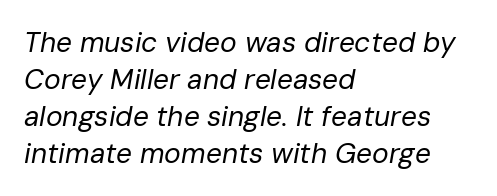
The image shows 28 px regular-weight type, italic (leaning right); set left-aligned, normal line spacing (1.32x), normal letter spacing, not underlined; low stroke contrast and a medium x-height.
